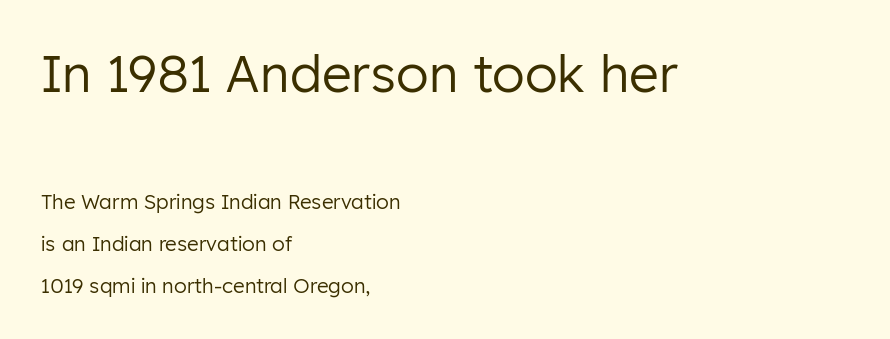
Q: Is the text bold? A: No.
Q: Is the text italic (slanted)? A: No, it is upright.
Q: Is the typeface a serif or a sans-serif typeface? A: Sans-serif.
Q: Is the text underlined? A: No.
Q: How is the paragraph aligned? A: Left-aligned.
Q: Is the spacing between letters normal or unusually wide? A: Normal.
Q: Is the spacing between lines tight, normal or loose? A: Loose.
Q: Which block of text is set in a larger size, the first (top) or the second (bottom)? A: The first (top) one.
Q: Width (condensed, normal, or wide)? A: Normal.
Q: Stroke contrast? A: Low.
Q: x-height? A: Medium.
Q: Monospaced? A: No.
